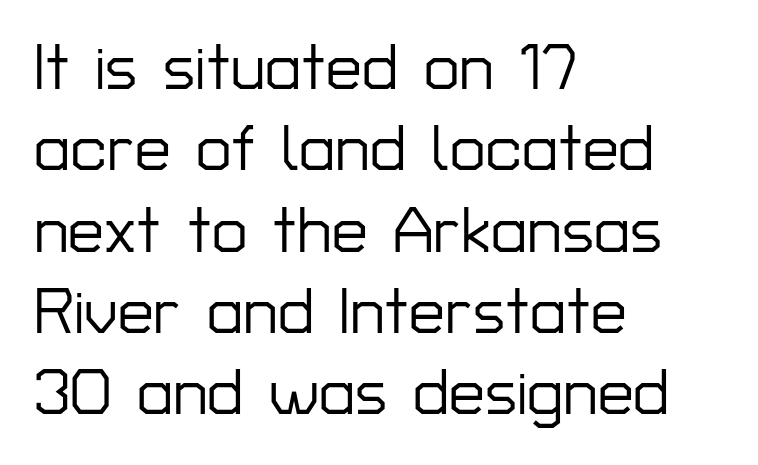
The passage shown has conventional tracking throughout. Unlike italic type, these characters show no tilt at all. In terms of leading, this rendering sits right in the middle. Typographically, this falls in the sans-serif category. The space directly below the letters is spotless.
